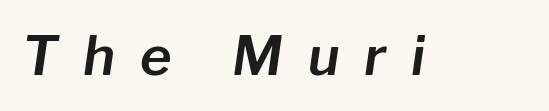
Loose tracking; the words dissolve into strings of separated letters. Note the varied advance widths — an 'i' is clearly narrower than an 'm'. An italicized treatment has been applied to the whole sample. Only glyphs here, with clear space below each row.
